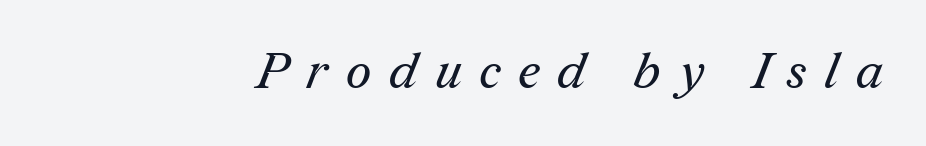
The image shows 50 px regular-weight serif type; set right-aligned, unusually wide letter spacing (+0.36 em), not underlined; medium stroke contrast and a medium x-height.
